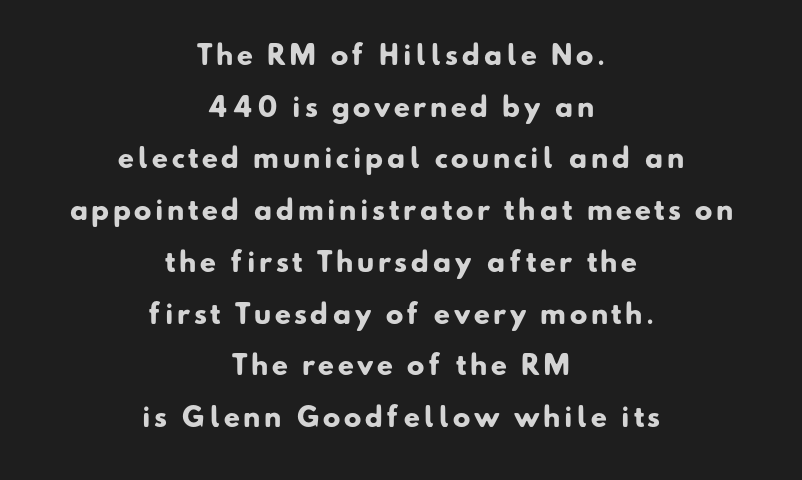
The image shows 26 px bold type; set centered, loose line spacing (1.99x), not underlined.
